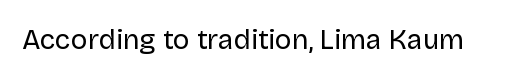
{"serif": "no", "italic": "no", "bold": "no", "weight": "regular", "width": "normal", "stroke_contrast": "low", "x_height": "large", "monospaced": "no", "underline": "no", "letter_spacing": "normal", "letter_spacing_em": 0.0, "glyph_px": 28}
